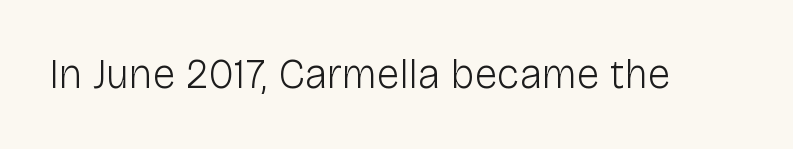
Q: Is the text bold? A: No.
Q: Is the text italic (slanted)? A: No, it is upright.
Q: Is the typeface a serif or a sans-serif typeface? A: Sans-serif.
Q: Is the text underlined? A: No.
Q: Is the spacing between letters normal or unusually wide? A: Normal.
Q: Width (condensed, normal, or wide)? A: Normal.
Q: Stroke contrast? A: Low.
Q: x-height? A: Medium.
Q: Monospaced? A: No.
